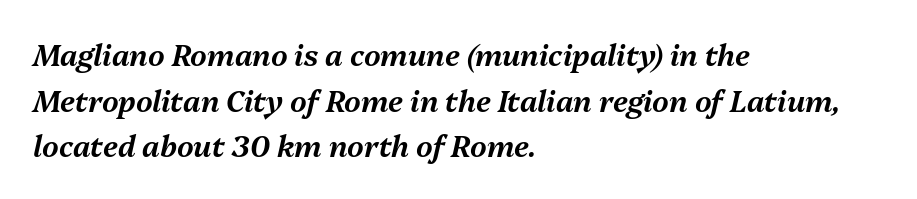
Words float on clear page, feet unadorned. Does the copy run flush right? No — it runs flush left. Spacing verdict: proportional, widths tailored to each character. Style check: oblique. Quick note: interline space is typical. Characters follow at the spacing the type designer built in.
